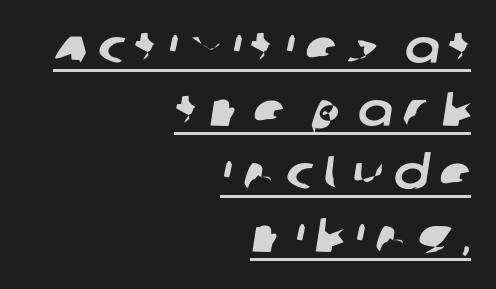
The image shows 47 px sans-serif type; set right-aligned, normal line spacing (1.34x), unusually wide letter spacing (+0.22 em), underlined; low stroke contrast and a large x-height.
